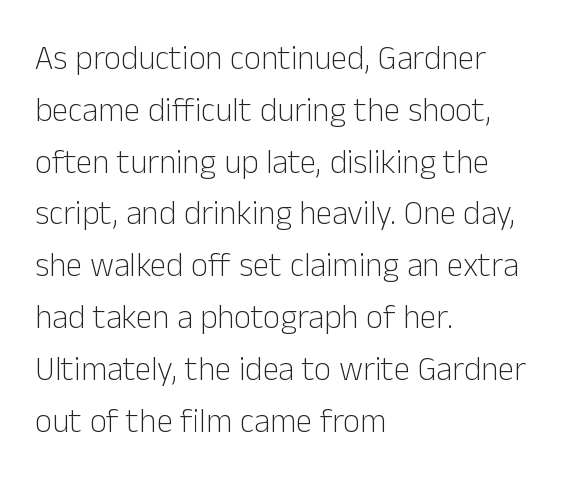
{"serif": "no", "italic": "no", "bold": "no", "weight": "light", "width": "normal", "stroke_contrast": "low", "x_height": "medium", "monospaced": "no", "underline": "no", "align": "left", "line_spacing": "normal", "line_spacing_ratio": 1.57, "letter_spacing": "normal", "letter_spacing_em": 0.0, "glyph_px": 33}
